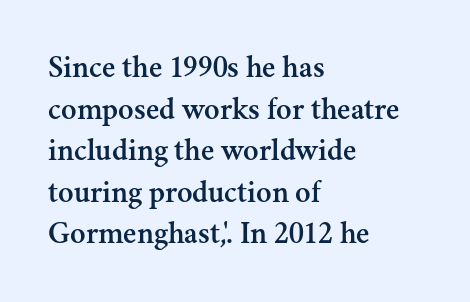
{"serif": "yes", "italic": "no", "width": "normal", "stroke_contrast": "medium", "x_height": "small", "monospaced": "no", "underline": "no", "align": "left", "line_spacing": "normal", "line_spacing_ratio": 1.3, "letter_spacing": "normal", "letter_spacing_em": 0.0, "glyph_px": 32}
